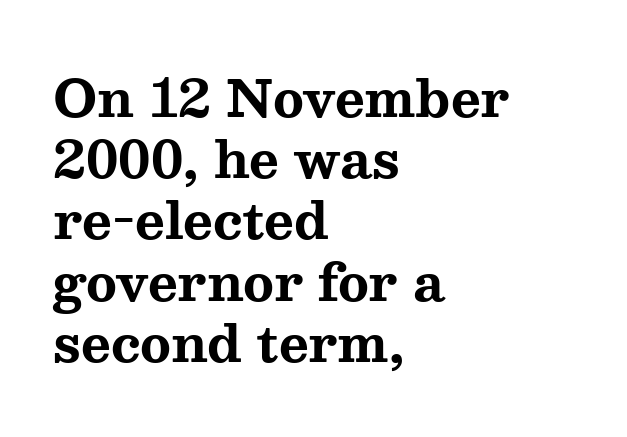
{"serif": "yes", "italic": "no", "bold": "yes", "weight": "bold", "width": "wide", "stroke_contrast": "medium", "x_height": "medium", "monospaced": "no", "underline": "no", "align": "left", "line_spacing_ratio": 1.2, "letter_spacing": "normal", "letter_spacing_em": 0.0, "glyph_px": 51}
